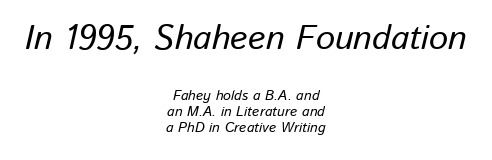
Q: Is the text italic (slanted)? A: Yes, it leans right by about 13 degrees.
Q: Is the text underlined? A: No.
Q: How is the paragraph aligned? A: Centered.
Q: Is the spacing between letters normal or unusually wide? A: Normal.
Q: Is the spacing between lines tight, normal or loose? A: Tight.
Q: Which block of text is set in a larger size, the first (top) or the second (bottom)? A: The first (top) one.
Q: Width (condensed, normal, or wide)? A: Normal.
Q: Stroke contrast? A: Low.
Q: x-height? A: Medium.
Q: Monospaced? A: No.
